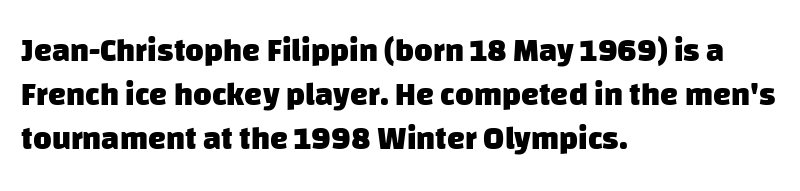
Plain, unruled lines of type. The face used here has the dense, thick strokes of a bold. Whoever set this chose a conventional vertical rhythm. The letters advance in unequal steps, a hallmark of proportional type.
